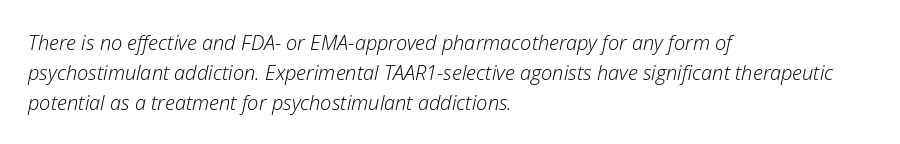
The image shows 20 px text type, italic (leaning right); set left-aligned, normal line spacing (1.49x), normal letter spacing, not underlined.
